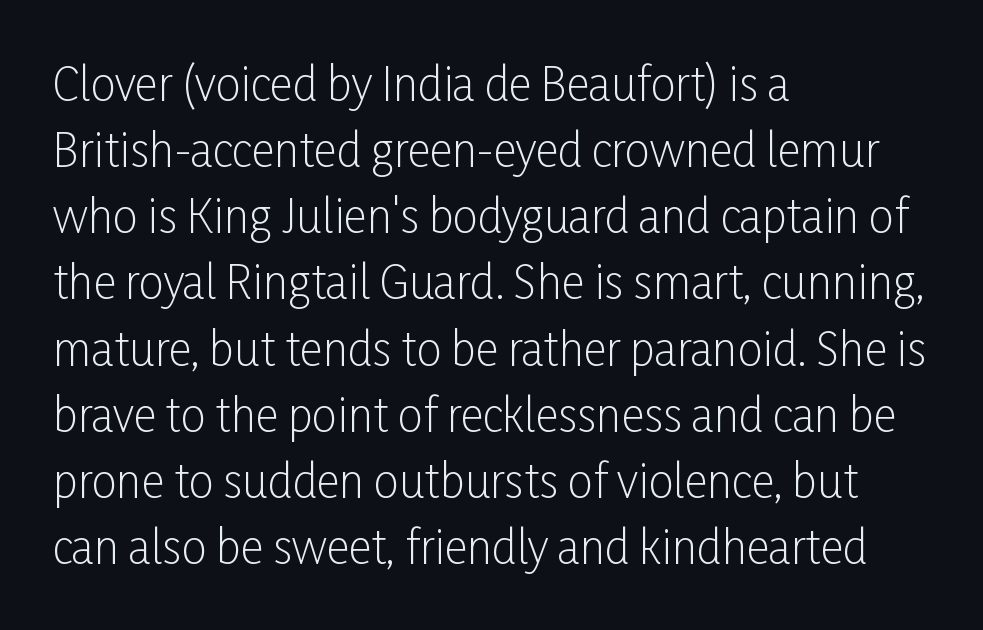
{"serif": "no", "italic": "no", "bold": "no", "weight": "light", "width": "condensed", "stroke_contrast": "low", "x_height": "medium", "monospaced": "no", "underline": "no", "align": "left", "line_spacing": "normal", "line_spacing_ratio": 1.47, "letter_spacing": "normal", "letter_spacing_em": 0.0, "glyph_px": 45}
